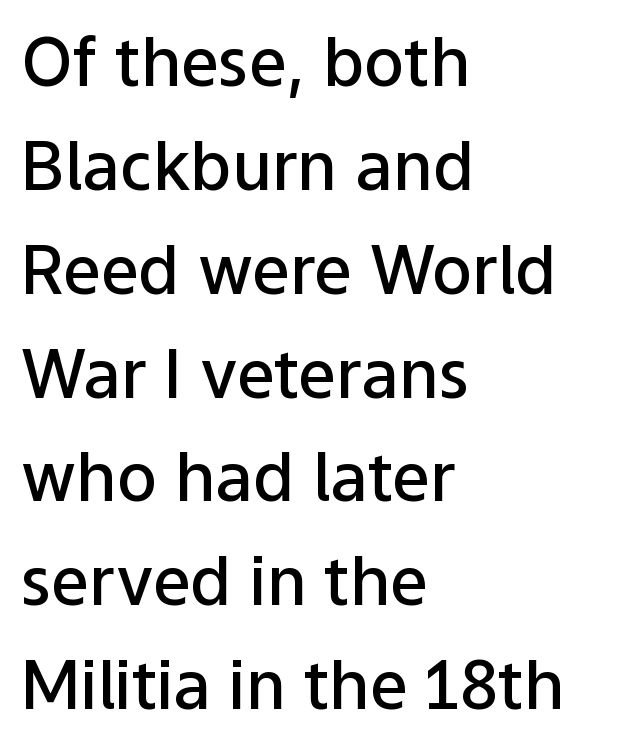
Italic? Not at all — the glyphs are vertical. Letter spacing: default. The sample has been set in demibold, a notch under bold. Line starts are locked; line ends wander. Check where the strokes stop: nothing finishes them off — pure sans.
